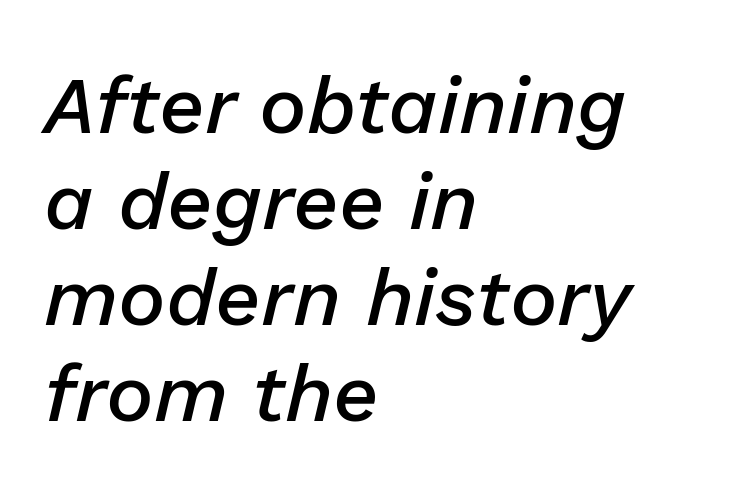
{"italic": "yes", "lean": "right", "slant_degrees": 13, "bold": "semi", "weight": "semibold", "width": "normal", "stroke_contrast": "low", "x_height": "medium", "monospaced": "no", "underline": "no", "align": "left", "line_spacing_ratio": 1.2, "letter_spacing": "normal", "letter_spacing_em": 0.0, "glyph_px": 80}
